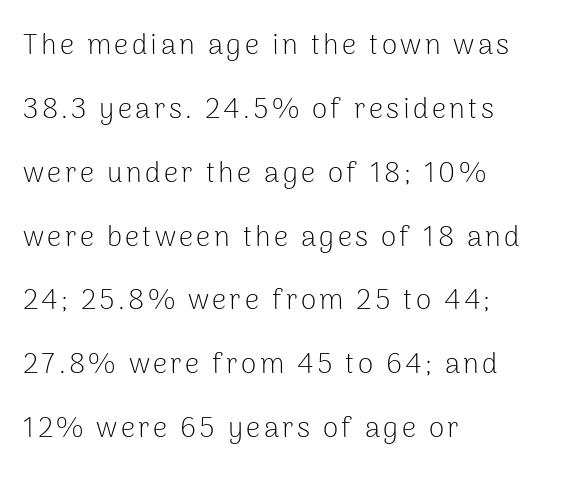
{"serif": "no", "italic": "no", "bold": "no", "weight": "light", "width": "normal", "stroke_contrast": "low", "x_height": "medium", "monospaced": "no", "underline": "no", "align": "left", "line_spacing": "loose", "line_spacing_ratio": 2.28, "glyph_px": 28}
